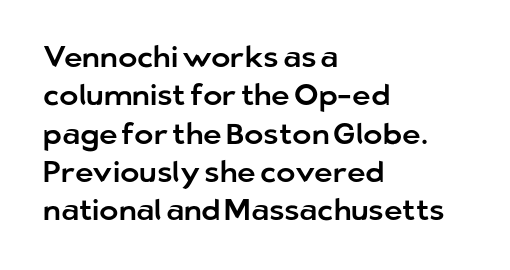
{"serif": "no", "italic": "no", "width": "normal", "stroke_contrast": "low", "x_height": "medium", "monospaced": "no", "underline": "no", "align": "left", "line_spacing": "normal", "line_spacing_ratio": 1.32, "letter_spacing": "normal", "letter_spacing_em": 0.0, "glyph_px": 29}
